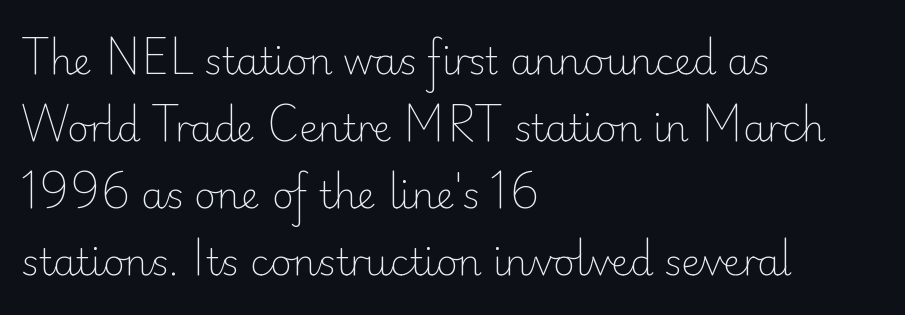
A roman cut, with each character standing at attention. Letters rest on an invisible, unmarked baseline. Tracking value appears to be zero — textbook default spacing. The rendering anchors every line to the left-hand side. Is the type heavy? It reads as light-to-regular instead. The characters display no serif detailing; their extremities are plain.
